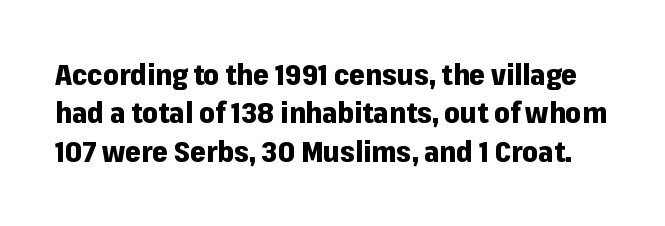
{"serif": "no", "italic": "no", "bold": "yes", "weight": "heavy", "width": "normal", "stroke_contrast": "low", "x_height": "medium", "monospaced": "no", "underline": "no", "line_spacing": "normal", "line_spacing_ratio": 1.37, "letter_spacing": "normal", "letter_spacing_em": 0.0, "glyph_px": 28}
